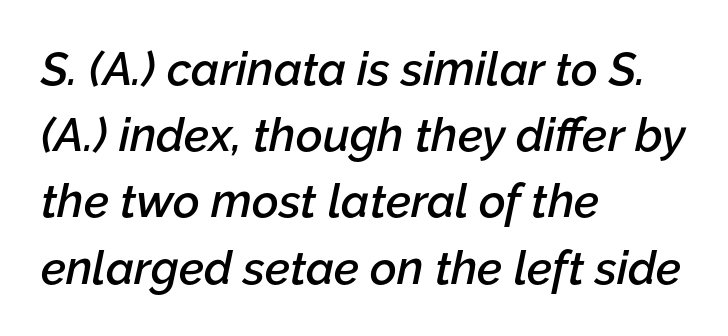
Horizontal alignment here is leftward, the default for most running prose. The space between consecutive lines is moderate. Typographic density is moderately raised because the face is semibold. The whole block is typeset with a tilt. The rendering keeps characters at their native spacing. Unmarked baselines from the first word to the last.
